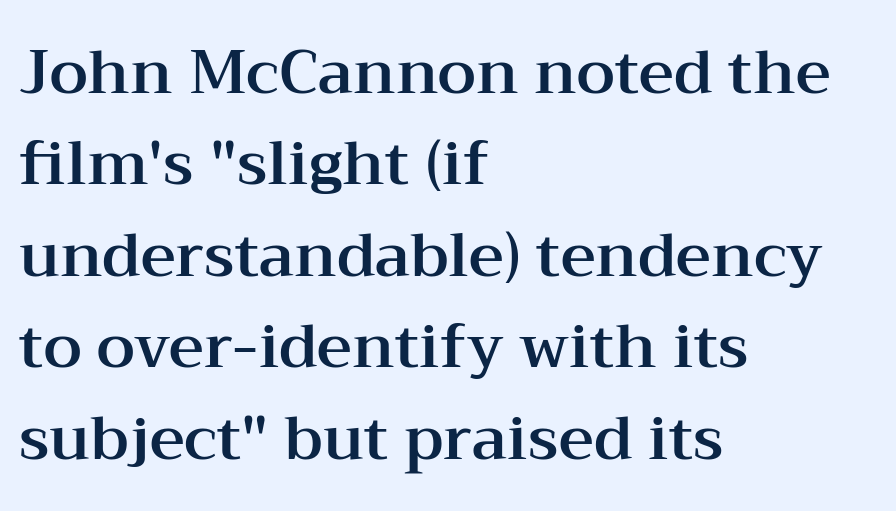
{"serif": "yes", "italic": "no", "width": "wide", "stroke_contrast": "medium", "x_height": "medium", "monospaced": "no", "underline": "no", "align": "left", "line_spacing": "normal", "line_spacing_ratio": 1.5, "letter_spacing": "normal", "letter_spacing_em": 0.0, "glyph_px": 61}
